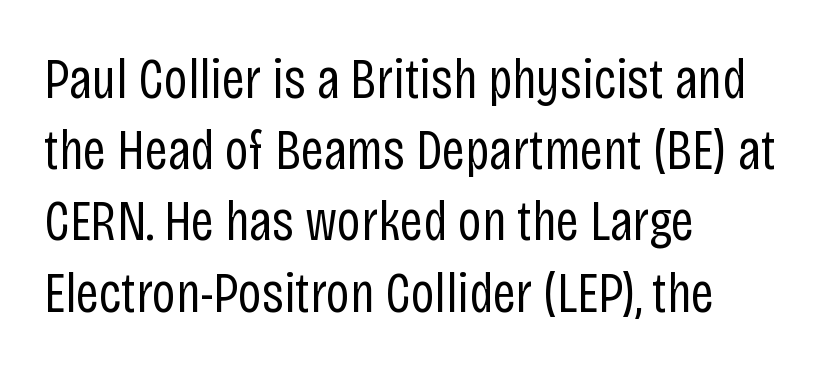
Q: Is the text bold? A: No.
Q: Is the text italic (slanted)? A: No, it is upright.
Q: Is the typeface a serif or a sans-serif typeface? A: Sans-serif.
Q: Is the text underlined? A: No.
Q: How is the paragraph aligned? A: Left-aligned.
Q: Is the spacing between letters normal or unusually wide? A: Normal.
Q: Is the spacing between lines tight, normal or loose? A: Normal.
Q: Width (condensed, normal, or wide)? A: Condensed.
Q: Stroke contrast? A: Low.
Q: x-height? A: Large.
Q: Monospaced? A: No.
